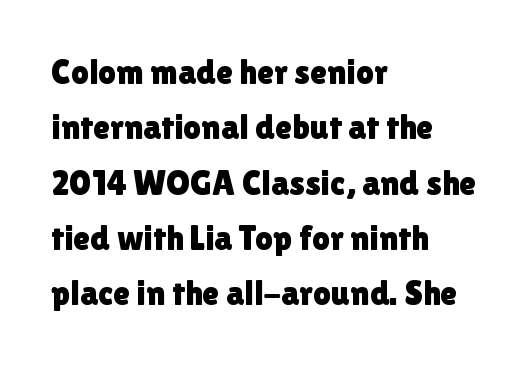
The image shows 35 px sans-serif type, upright; set left-aligned, normal line spacing (1.58x), normal letter spacing, not underlined; low stroke contrast and a medium x-height.
